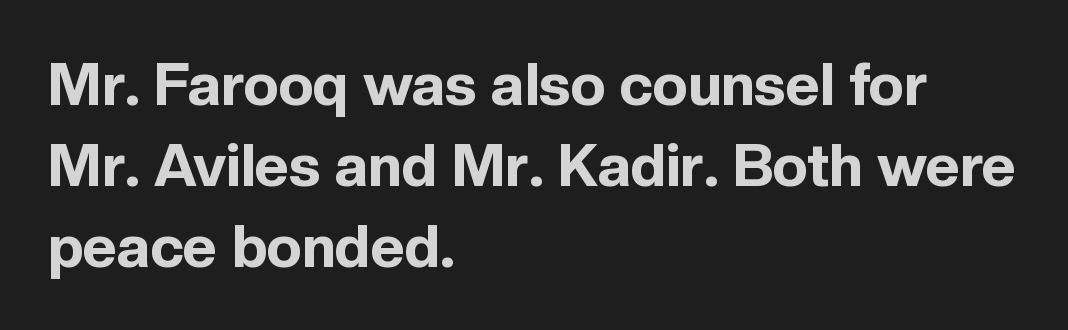
{"serif": "no", "italic": "no", "bold": "yes", "weight": "bold", "width": "normal", "x_height": "medium", "monospaced": "no", "underline": "no", "align": "left", "line_spacing": "normal", "line_spacing_ratio": 1.37, "letter_spacing": "normal", "letter_spacing_em": 0.0, "glyph_px": 59}
